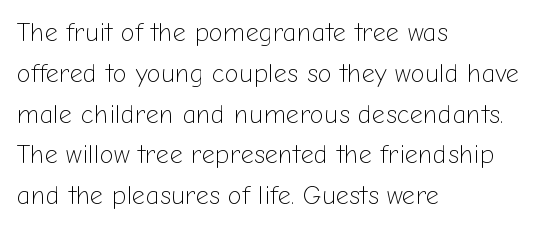
Q: Is the text bold? A: No.
Q: Is the text italic (slanted)? A: No, it is upright.
Q: Is the text underlined? A: No.
Q: How is the paragraph aligned? A: Left-aligned.
Q: Is the spacing between letters normal or unusually wide? A: Normal.
Q: Is the spacing between lines tight, normal or loose? A: Normal.
